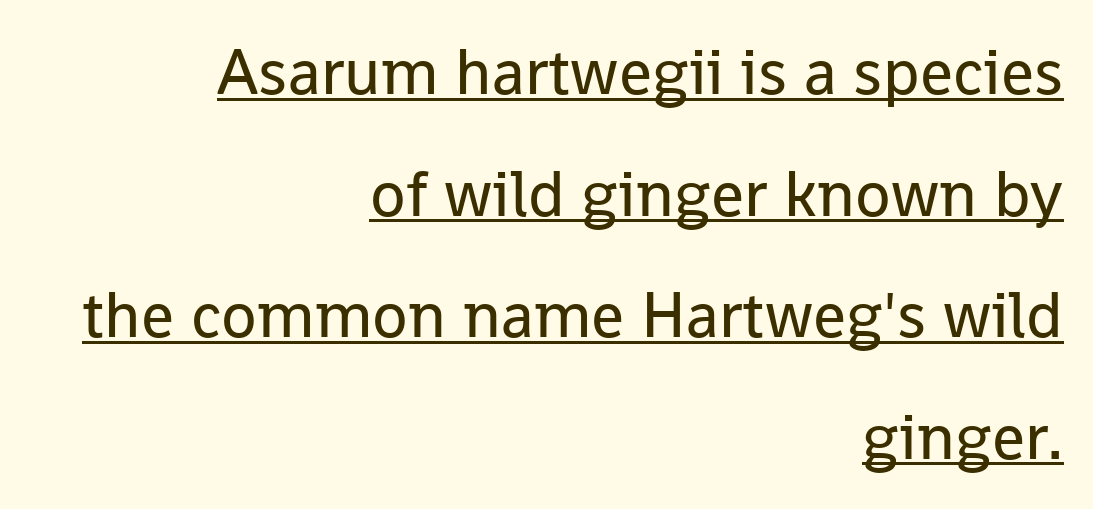
Horizontal alignment here is rightward, an uncommon choice for prose. Underlining? Definitely there. Every character sits straight up, as roman type does. A light-to-regular cut is what we see here.
